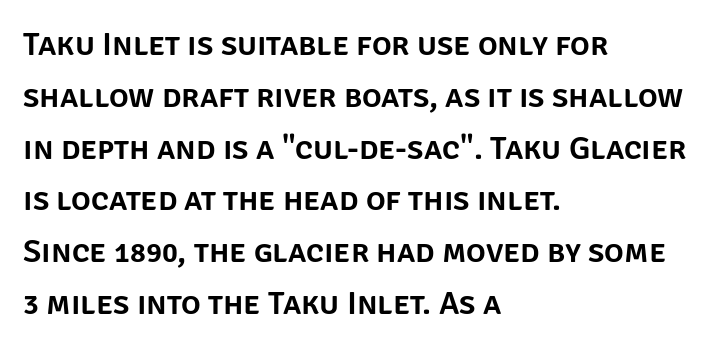
{"serif": "no", "italic": "no", "width": "normal", "stroke_contrast": "low", "x_height": "large", "monospaced": "no", "underline": "no", "align": "left", "line_spacing": "normal", "line_spacing_ratio": 1.57, "letter_spacing": "normal", "letter_spacing_em": 0.0, "glyph_px": 33}
